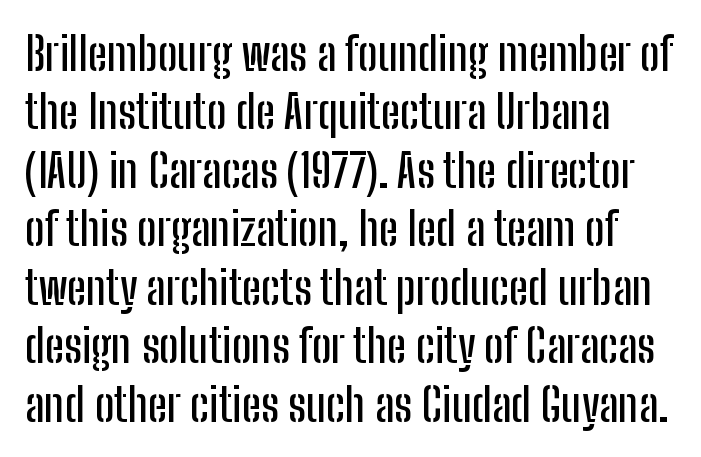
Characters follow at the spacing the type designer built in. Any mark beneath the type? The region is blank. These lines are rendered in a variable-pitch font. Alignment: flush left.
